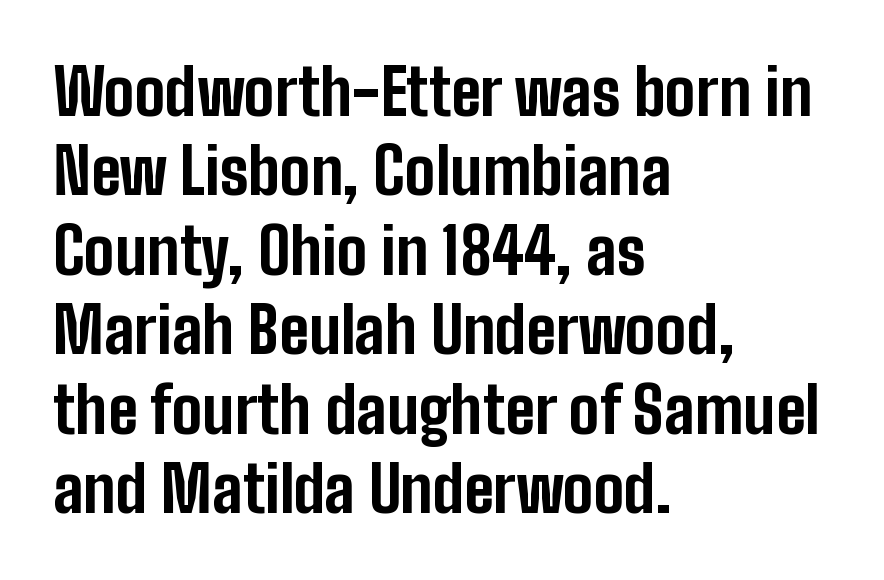
{"serif": "no", "italic": "no", "bold": "yes", "weight": "bold", "width": "condensed", "stroke_contrast": "low", "x_height": "medium", "monospaced": "no", "underline": "no", "align": "left", "line_spacing": "normal", "line_spacing_ratio": 1.26, "letter_spacing": "normal", "letter_spacing_em": 0.0, "glyph_px": 63}
